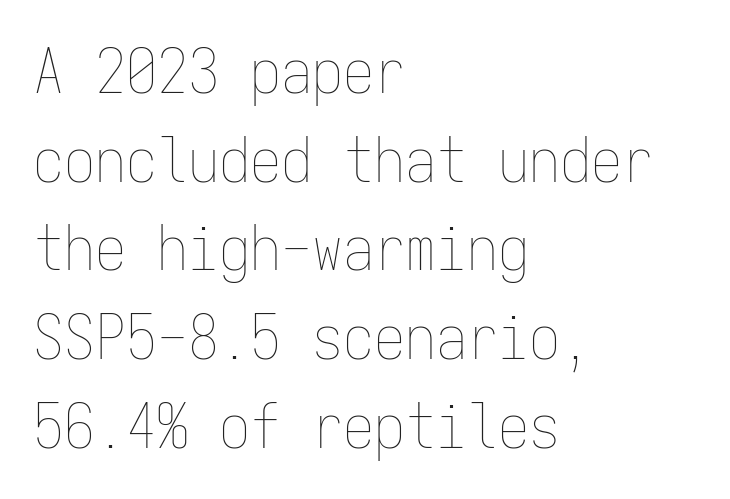
Q: Is the text bold? A: No.
Q: Is the text italic (slanted)? A: No, it is upright.
Q: Is the text underlined? A: No.
Q: How is the paragraph aligned? A: Left-aligned.
Q: Is the spacing between letters normal or unusually wide? A: Normal.
Q: Is the spacing between lines tight, normal or loose? A: Normal.
Q: Width (condensed, normal, or wide)? A: Condensed.
Q: Stroke contrast? A: Low.
Q: x-height? A: Medium.
Q: Monospaced? A: Yes.
